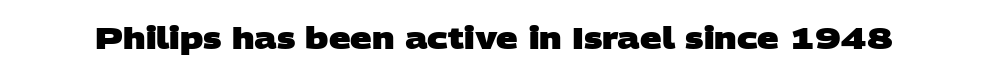
Each letter's strokes conclude bluntly, with no projecting serifs. Looks like regular typesetting: each glyph gets only the width it needs. Heft: maximum for text — a bold. Only glyphs here, with clear space below each row.
